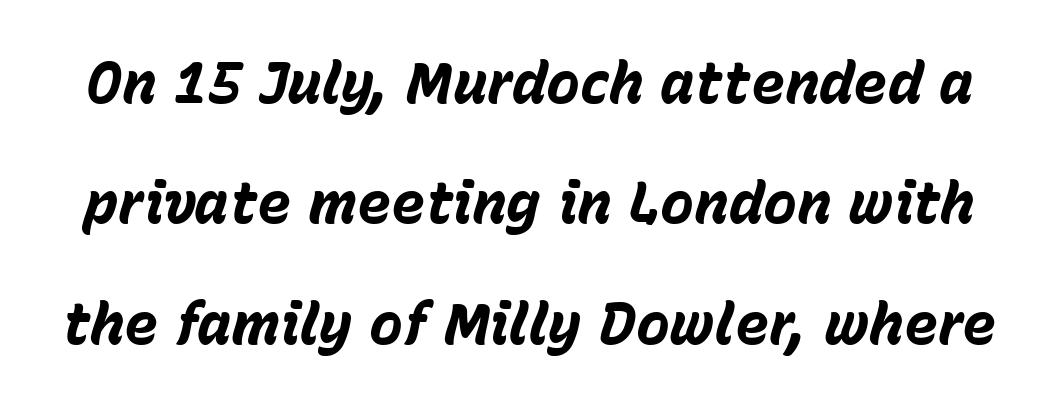
Q: Is the text bold? A: Yes.
Q: Is the text italic (slanted)? A: Yes, it leans right by about 15 degrees.
Q: Is the text underlined? A: No.
Q: Is the spacing between letters normal or unusually wide? A: Normal.
Q: Is the spacing between lines tight, normal or loose? A: Loose.
Q: Width (condensed, normal, or wide)? A: Normal.
Q: Stroke contrast? A: Low.
Q: x-height? A: Medium.
Q: Monospaced? A: No.
